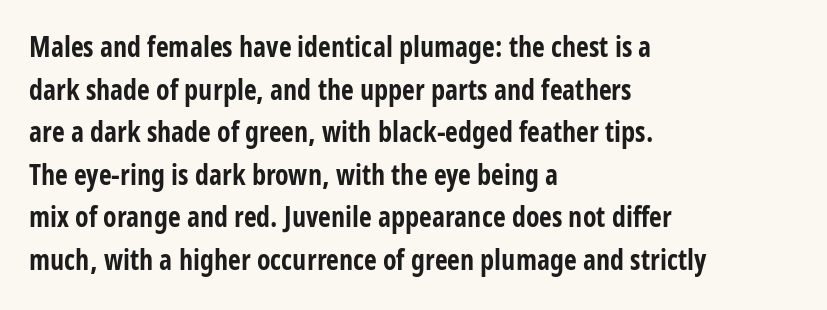
{"serif": "no", "italic": "no", "bold": "yes", "weight": "bold", "width": "condensed", "stroke_contrast": "low", "x_height": "large", "monospaced": "no", "underline": "no", "align": "left", "line_spacing": "normal", "line_spacing_ratio": 1.52, "letter_spacing": "normal", "letter_spacing_em": 0.0, "glyph_px": 28}
